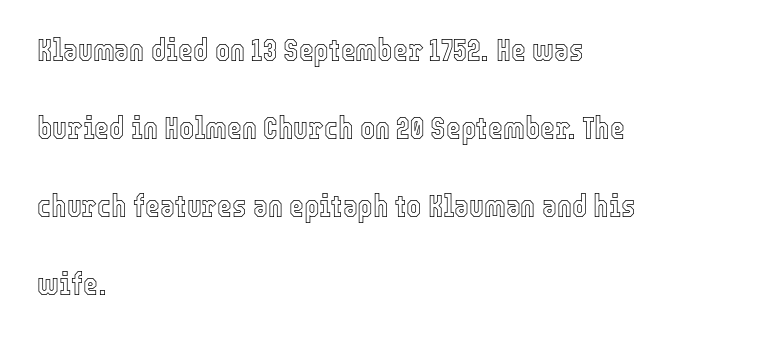
{"italic": "no", "width": "condensed", "x_height": "medium", "monospaced": "no", "underline": "no", "align": "left", "line_spacing": "loose", "line_spacing_ratio": 2.44, "letter_spacing": "normal", "letter_spacing_em": 0.0, "glyph_px": 32}
